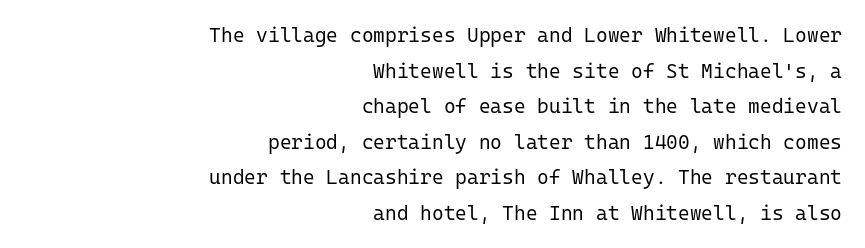
Descenders hang freely into open space. Style check: upright. Honestly, the letter spacing is just normal — you wouldn't notice it. Bold? No — there's no thickening of the strokes.
